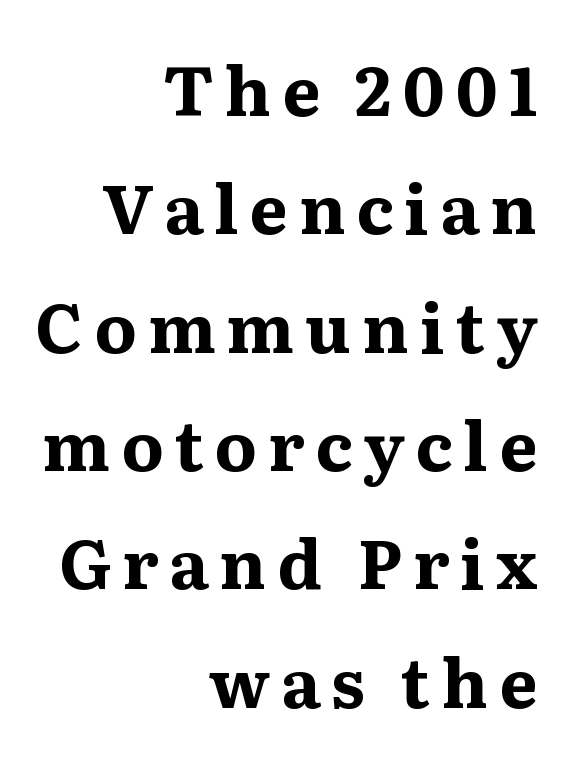
Q: Is the text bold? A: Yes.
Q: Is the text italic (slanted)? A: No, it is upright.
Q: Is the typeface a serif or a sans-serif typeface? A: Serif.
Q: Is the text underlined? A: No.
Q: How is the paragraph aligned? A: Right-aligned.
Q: Width (condensed, normal, or wide)? A: Normal.
Q: Stroke contrast? A: Medium.
Q: x-height? A: Medium.
Q: Monospaced? A: No.
